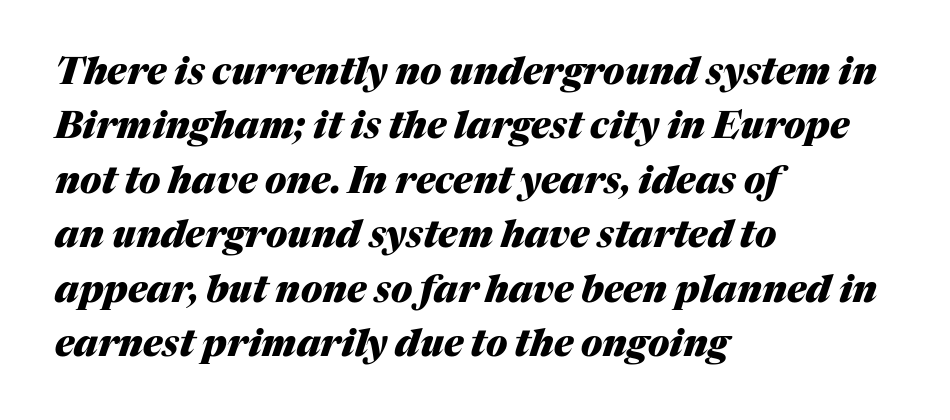
{"italic": "yes", "lean": "right", "slant_degrees": 17, "bold": "yes", "weight": "heavy", "width": "normal", "stroke_contrast": "medium", "x_height": "medium", "monospaced": "no", "underline": "no", "align": "left", "line_spacing": "normal", "line_spacing_ratio": 1.47, "letter_spacing": "normal", "letter_spacing_em": 0.0, "glyph_px": 37}
